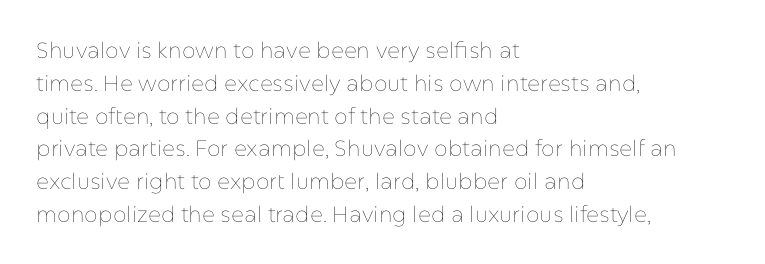
Descender tails drop into unmarked territory. Vertically, the passage feels balanced, rows spaced as you'd expect. The typesetter chose a ragged-right arrangement here. The typography opts for an upright posture over an oblique one. The rendering keeps characters at their native spacing. Stroke mass is kept to a normal reading level or below.
